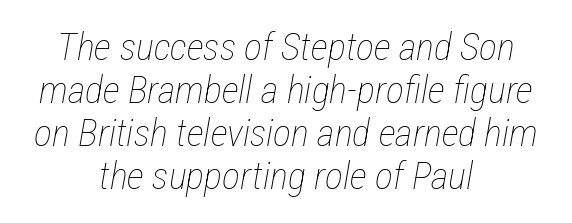
Q: Is the text bold? A: No.
Q: Is the text italic (slanted)? A: Yes, it leans right by about 12 degrees.
Q: Is the text underlined? A: No.
Q: How is the paragraph aligned? A: Centered.
Q: Is the spacing between letters normal or unusually wide? A: Normal.
Q: Is the spacing between lines tight, normal or loose? A: Tight.
Q: Width (condensed, normal, or wide)? A: Condensed.
Q: Stroke contrast? A: Low.
Q: x-height? A: Medium.
Q: Monospaced? A: No.
